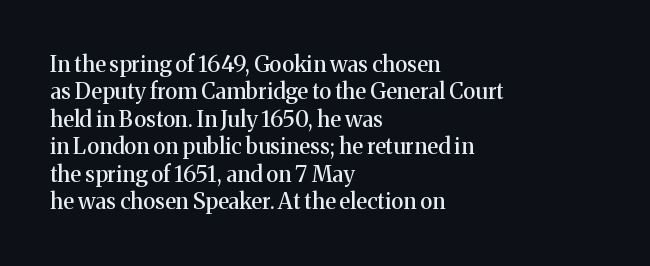
{"italic": "no", "underline": "no", "align": "left", "line_spacing": "normal", "line_spacing_ratio": 1.25, "letter_spacing": "normal", "letter_spacing_em": 0.0, "glyph_px": 22}
